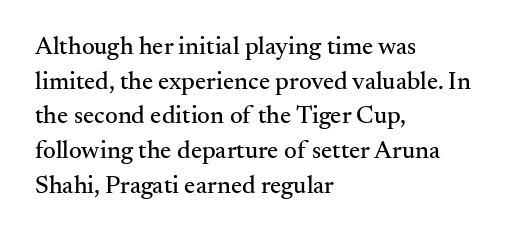
The image shows 25 px text type, upright; set left-aligned, normal line spacing (1.39x), normal letter spacing, not underlined.
